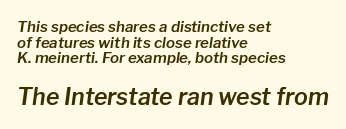
Q: Is the text italic (slanted)? A: Yes, it leans right by about 8 degrees.
Q: Is the text underlined? A: No.
Q: How is the paragraph aligned? A: Left-aligned.
Q: Is the spacing between letters normal or unusually wide? A: Normal.
Q: Is the spacing between lines tight, normal or loose? A: Tight.
Q: Which block of text is set in a larger size, the first (top) or the second (bottom)? A: The second (bottom) one.
